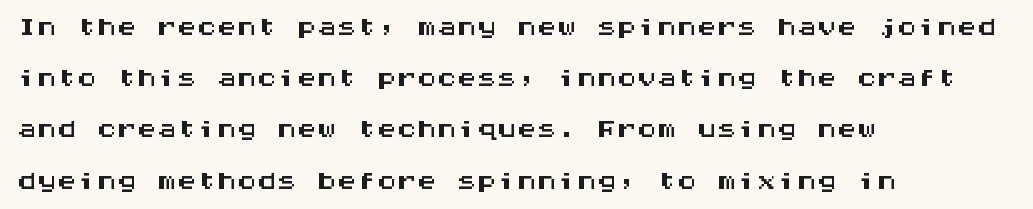
{"serif": "no", "italic": "no", "width": "wide", "stroke_contrast": "medium", "x_height": "large", "monospaced": "yes", "underline": "no", "align": "left", "line_spacing": "normal", "line_spacing_ratio": 1.28, "letter_spacing": "normal", "letter_spacing_em": 0.0, "glyph_px": 40}
